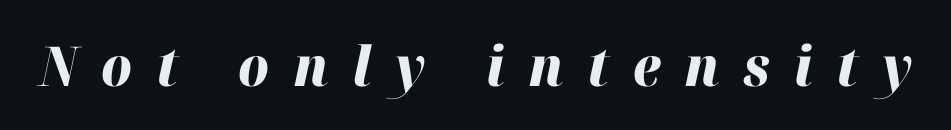
Q: Is the text bold? A: Yes.
Q: Is the text italic (slanted)? A: Yes, it leans right by about 12 degrees.
Q: Is the text underlined? A: No.
Q: Is the spacing between letters normal or unusually wide? A: Unusually wide.
Q: Width (condensed, normal, or wide)? A: Normal.
Q: Stroke contrast? A: High.
Q: x-height? A: Medium.
Q: Monospaced? A: No.
